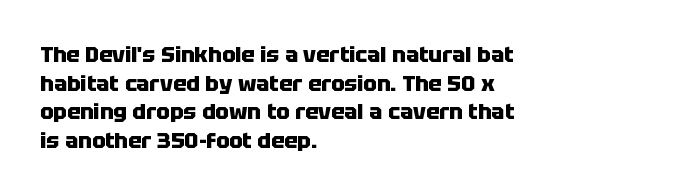
The image shows 22 px bold type, upright; set left-aligned, normal line spacing (1.3x), normal letter spacing, not underlined.
